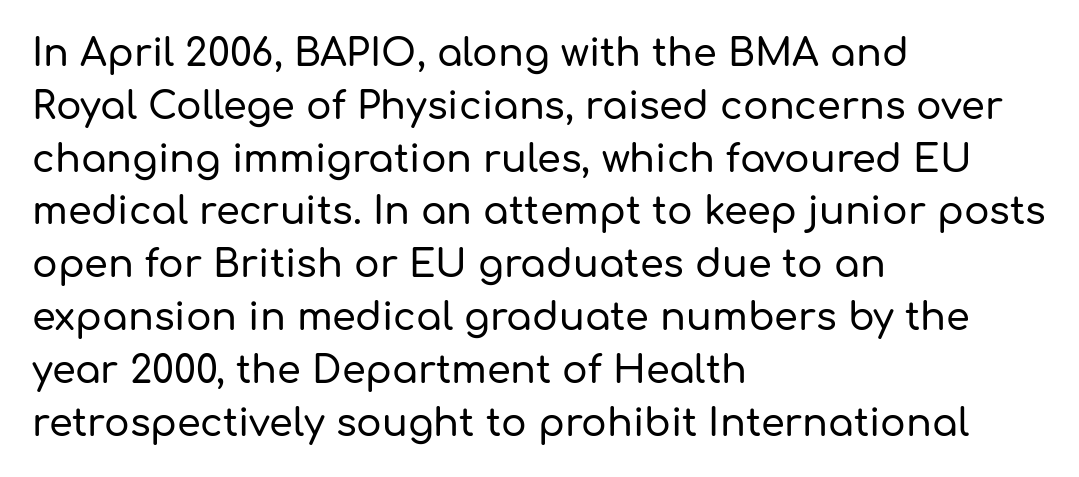
Q: Is the text italic (slanted)? A: No, it is upright.
Q: Is the typeface a serif or a sans-serif typeface? A: Sans-serif.
Q: Is the text underlined? A: No.
Q: How is the paragraph aligned? A: Left-aligned.
Q: Is the spacing between letters normal or unusually wide? A: Normal.
Q: Is the spacing between lines tight, normal or loose? A: Normal.
Q: Width (condensed, normal, or wide)? A: Normal.
Q: Stroke contrast? A: Low.
Q: x-height? A: Medium.
Q: Monospaced? A: No.
